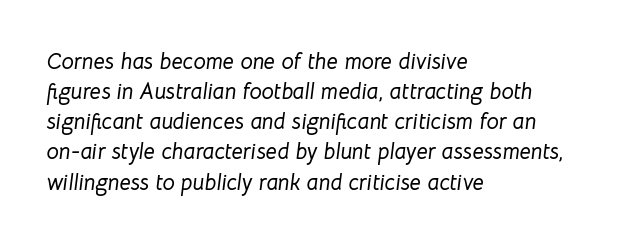
{"italic": "yes", "lean": "right", "slant_degrees": 8, "underline": "no", "align": "left", "line_spacing": "normal", "line_spacing_ratio": 1.37, "letter_spacing": "normal", "letter_spacing_em": 0.0, "glyph_px": 22}
